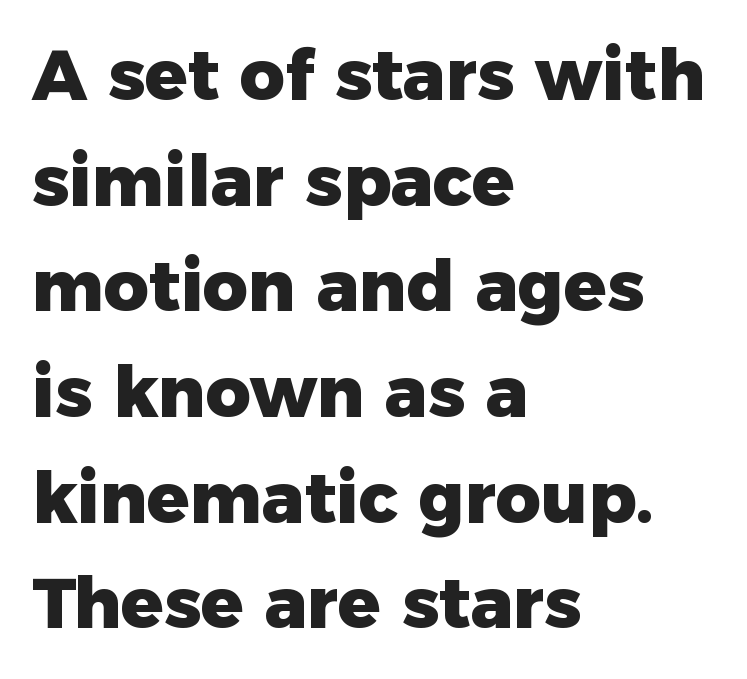
Q: Is the text bold? A: Yes.
Q: Is the text italic (slanted)? A: No, it is upright.
Q: Is the typeface a serif or a sans-serif typeface? A: Sans-serif.
Q: Is the text underlined? A: No.
Q: How is the paragraph aligned? A: Left-aligned.
Q: Is the spacing between letters normal or unusually wide? A: Normal.
Q: Is the spacing between lines tight, normal or loose? A: Normal.
Q: Width (condensed, normal, or wide)? A: Normal.
Q: Stroke contrast? A: Low.
Q: x-height? A: Medium.
Q: Monospaced? A: No.
